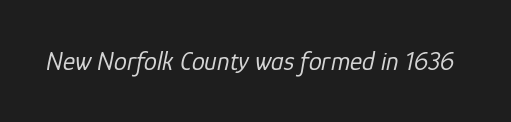
Caption: standard tracking, unaltered. Italic: yes, the glyphs are oblique. Ink coverage per letter is moderate at most. No word sits above an underline.
